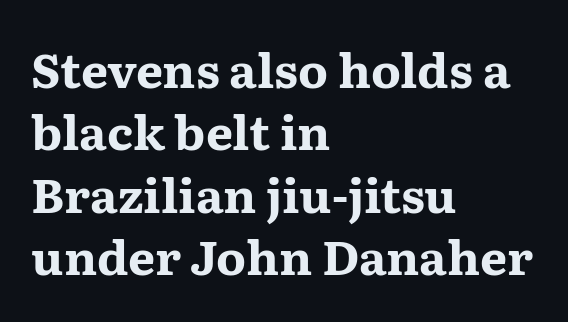
Students, note that the glyphs here touch the page at normal intervals. The paragraph has a hard left edge and a soft right edge. The rendering uses a moderate line-height, typical for paragraphs. The baseline area is clear.
